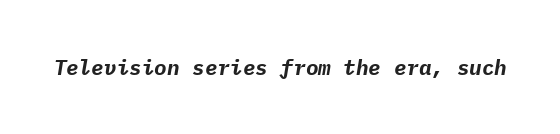
Q: Is the text bold? A: Yes.
Q: Is the text italic (slanted)? A: Yes, it leans right by about 9 degrees.
Q: Is the text underlined? A: No.
Q: Is the spacing between letters normal or unusually wide? A: Normal.
